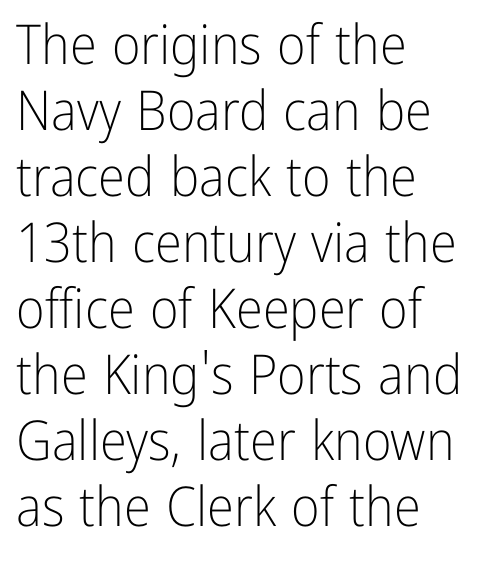
The image shows 55 px light, condensed sans-serif type, upright; set left-aligned, line spacing 1.2x, normal letter spacing, not underlined; low stroke contrast and a medium x-height.
